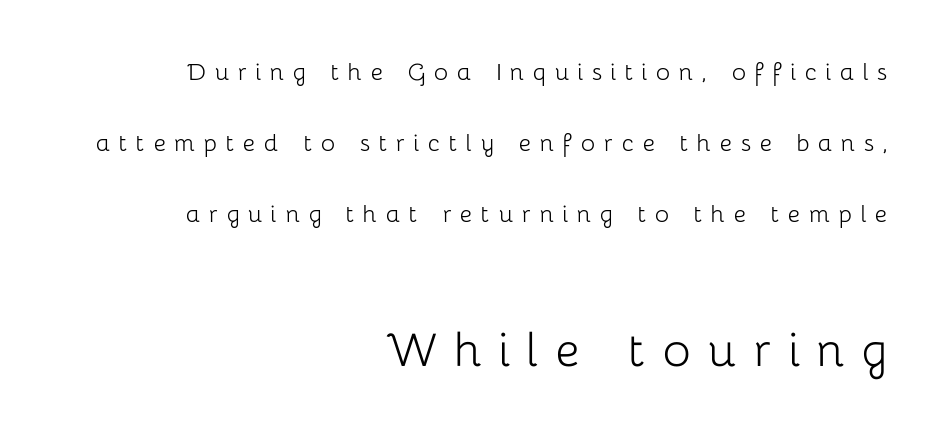
The second block has been scaled up relative to the first. This reads as an unemphasized weight, regular at the heaviest. The tracking reads as deliberately expanded to a designer's eye. Baseline-to-baseline distance is far greater than the letter height. To sum up the face: it is a sans, with no serifs.
